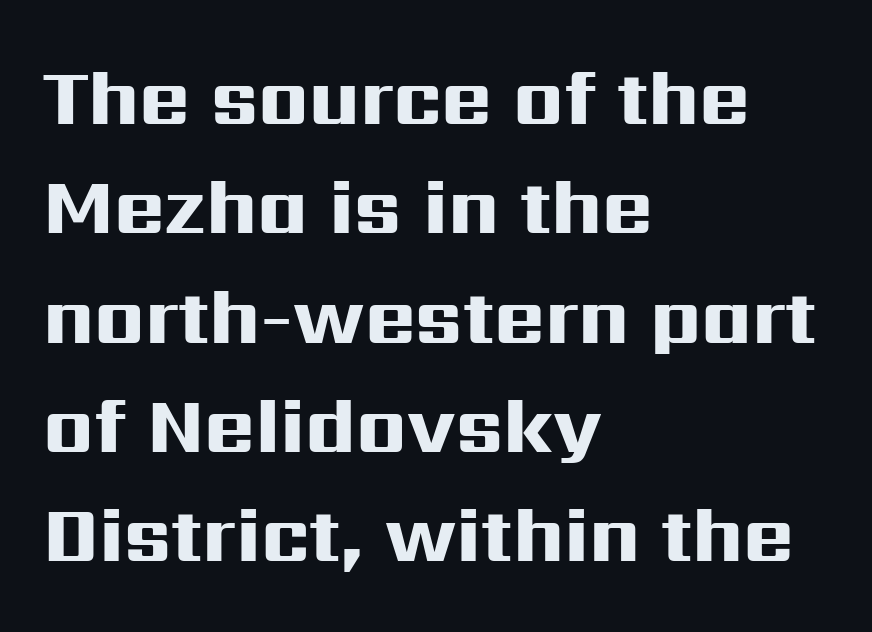
{"serif": "no", "italic": "no", "bold": "yes", "weight": "heavy", "width": "wide", "stroke_contrast": "high", "x_height": "medium", "monospaced": "no", "underline": "no", "align": "left", "line_spacing": "normal", "line_spacing_ratio": 1.42, "letter_spacing": "normal", "letter_spacing_em": 0.0, "glyph_px": 77}
